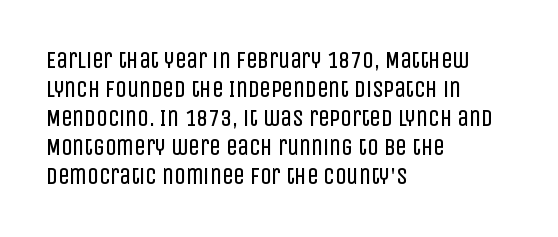
The image shows 23 px text type, upright; set left-aligned, normal line spacing (1.26x), normal letter spacing, not underlined.
